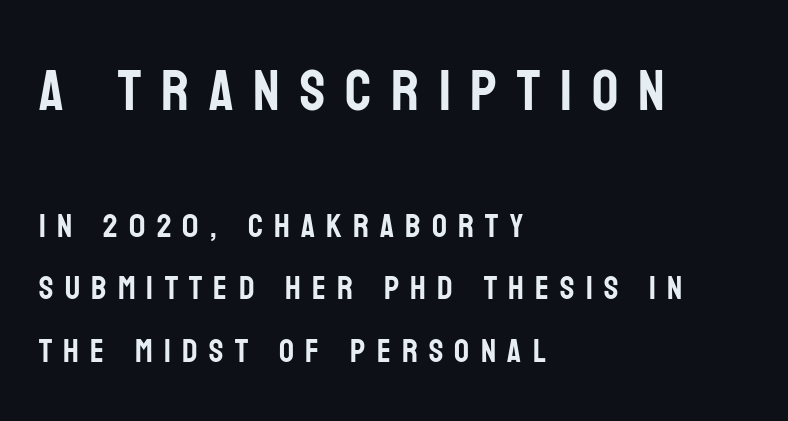
Q: Is the text italic (slanted)? A: No, it is upright.
Q: Is the typeface a serif or a sans-serif typeface? A: Sans-serif.
Q: Is the text underlined? A: No.
Q: How is the paragraph aligned? A: Left-aligned.
Q: Is the spacing between letters normal or unusually wide? A: Unusually wide.
Q: Is the spacing between lines tight, normal or loose? A: Loose.
Q: Which block of text is set in a larger size, the first (top) or the second (bottom)? A: The first (top) one.
Q: Width (condensed, normal, or wide)? A: Condensed.
Q: Stroke contrast? A: Low.
Q: x-height? A: Large.
Q: Monospaced? A: No.
